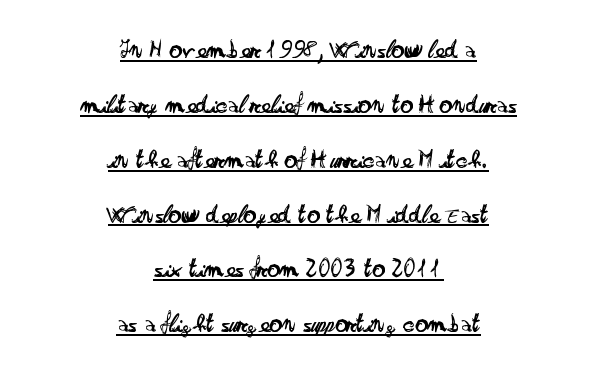
{"italic": "no", "bold": "no", "underline": "yes", "align": "center", "line_spacing": "loose", "line_spacing_ratio": 2.11, "letter_spacing": "normal", "letter_spacing_em": 0.0, "glyph_px": 26}
